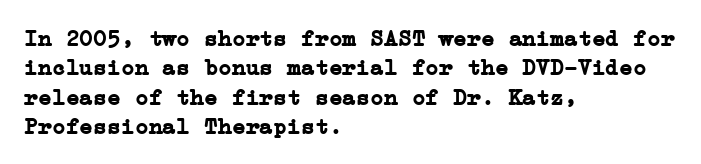
Q: Is the text bold? A: Yes.
Q: Is the text italic (slanted)? A: No, it is upright.
Q: Is the text underlined? A: No.
Q: How is the paragraph aligned? A: Left-aligned.
Q: Is the spacing between letters normal or unusually wide? A: Normal.
Q: Is the spacing between lines tight, normal or loose? A: Normal.
